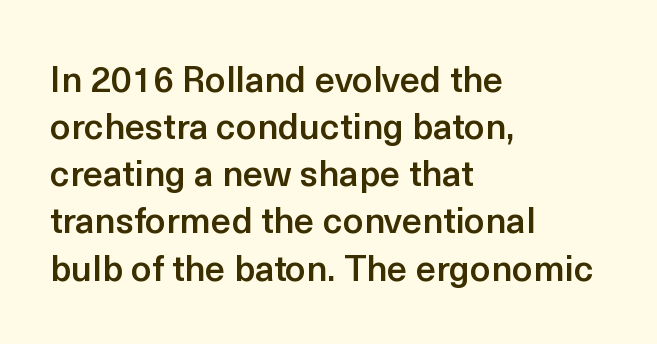
Q: Is the text bold? A: Semi-bold.
Q: Is the text italic (slanted)? A: No, it is upright.
Q: Is the typeface a serif or a sans-serif typeface? A: Sans-serif.
Q: Is the text underlined? A: No.
Q: How is the paragraph aligned? A: Left-aligned.
Q: Is the spacing between letters normal or unusually wide? A: Normal.
Q: Is the spacing between lines tight, normal or loose? A: Normal.
Q: Width (condensed, normal, or wide)? A: Normal.
Q: x-height? A: Medium.
Q: Monospaced? A: No.
